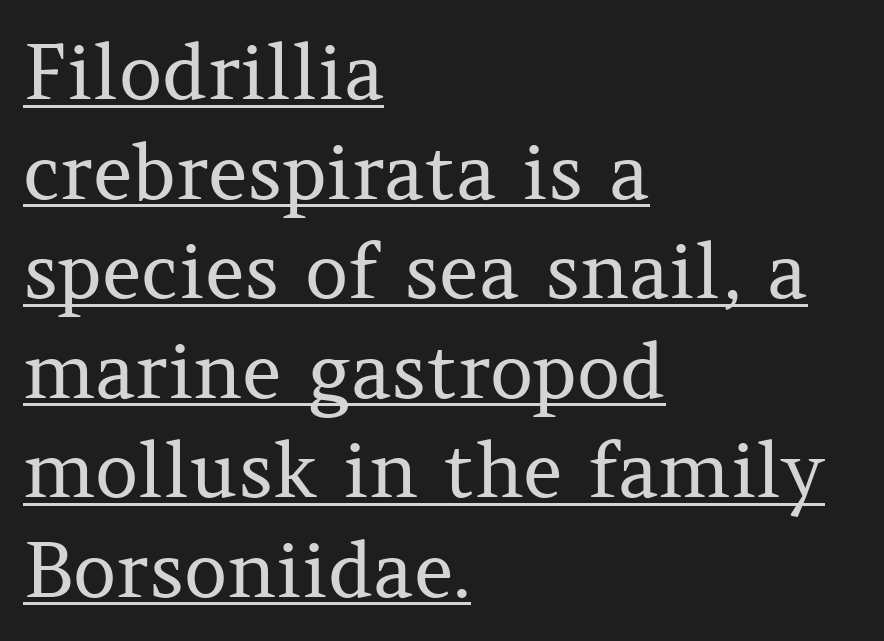
A baseline rule has been typeset under these characters. This rendering employs a face with finishing strokes, i.e., a serif. A roman cut, with each character standing at attention. Line starts are locked; line ends wander. Think of a printed novel: that variable character pitch is what you see here. Between one letter and the next there's only the usual sliver of space.
